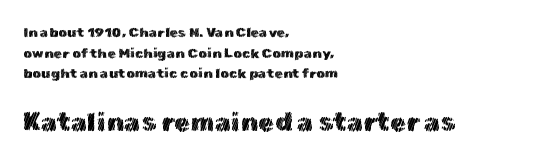
{"italic": "no", "underline": "no", "align": "left", "line_spacing": "normal", "line_spacing_ratio": 1.48, "letter_spacing": "normal", "letter_spacing_em": 0.0, "larger_block": "second", "size_ratio": 1.86, "glyph_px": 26}
